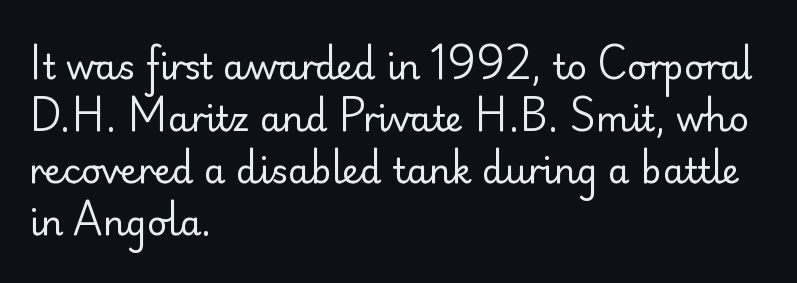
The image shows 35 px regular-weight sans-serif type, upright; set left-aligned, normal line spacing (1.49x), normal letter spacing, not underlined; low stroke contrast and a small x-height.
